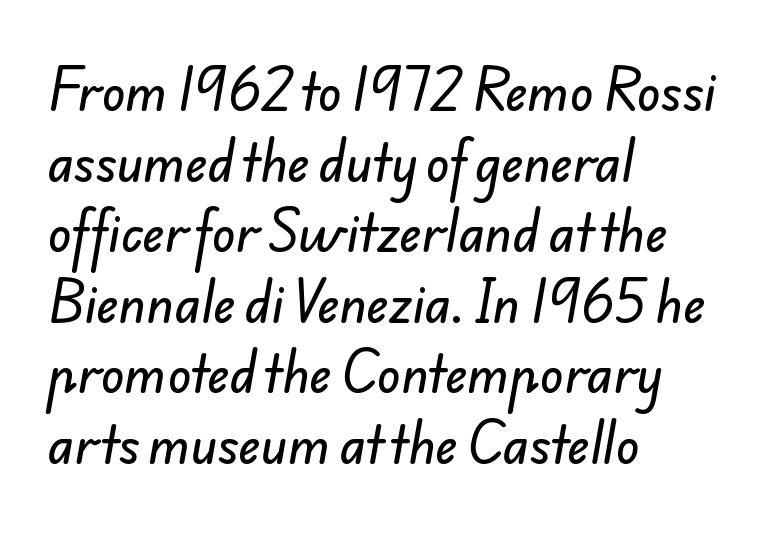
The image shows 49 px sans-serif type; set left-aligned, normal line spacing (1.44x), normal letter spacing, not underlined; low stroke contrast and a small x-height.
